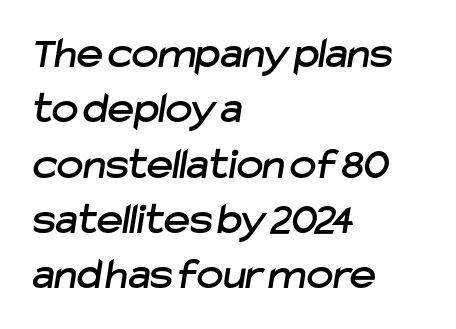
Q: Is the typeface a serif or a sans-serif typeface? A: Sans-serif.
Q: Is the text underlined? A: No.
Q: How is the paragraph aligned? A: Left-aligned.
Q: Is the spacing between letters normal or unusually wide? A: Normal.
Q: Width (condensed, normal, or wide)? A: Normal.
Q: Stroke contrast? A: Low.
Q: x-height? A: Medium.
Q: Monospaced? A: No.
